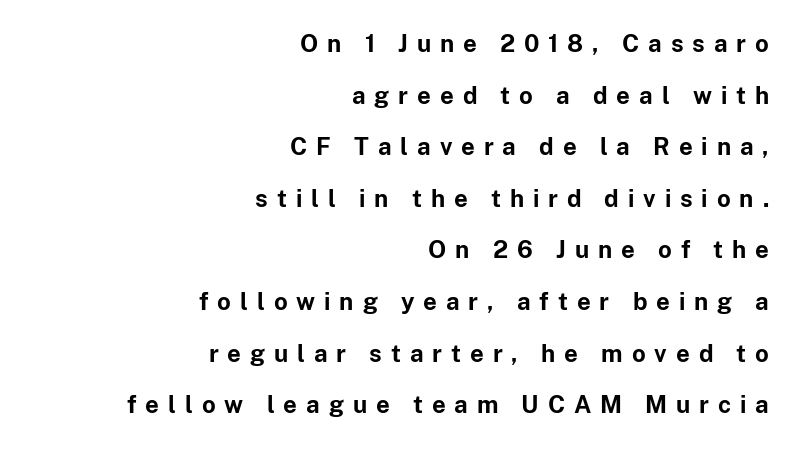
Display-style spreading of the glyphs; the letterfit is very open. Typeset ragged left — the right edge is the straight one. The typesetting leans heavy: a genuine bold. Any mark beneath the type? The region is blank. Posture: upright roman.
